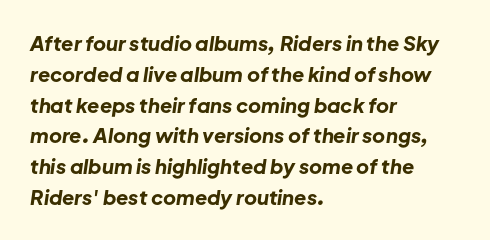
{"italic": "yes", "lean": "right", "slant_degrees": 8, "bold": "yes", "underline": "no", "align": "left", "line_spacing": "normal", "line_spacing_ratio": 1.54, "letter_spacing": "normal", "letter_spacing_em": 0.0, "glyph_px": 20}
